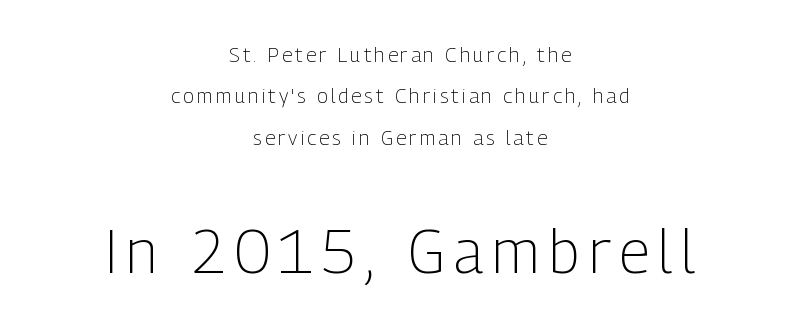
The image shows 60 px light, condensed sans-serif type, upright; set centered, loose line spacing (2.07x), not underlined; the second (bottom) block is 3.0x larger; low stroke contrast and a medium x-height.
